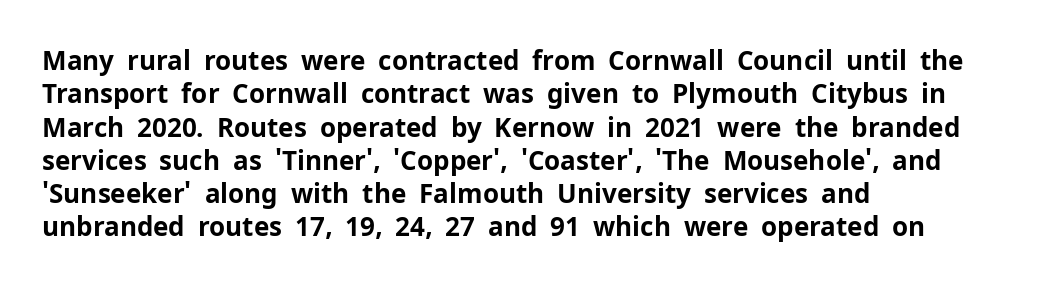
In terms of posture, this sample is upright. Look at the stroke-to-counter ratio: heavy, a bold. Notice how descenders clear the ascenders below comfortably — that's standard leading. The zone under the glyphs is completely vacant. The rendering keeps characters at their native spacing.
